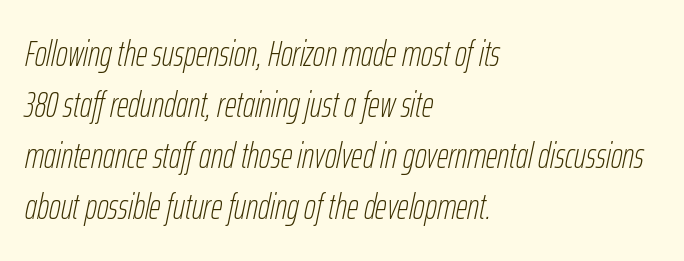
Horizontal bands of white between lines are of average thickness. Which margin do the lines hug? The left one — the right edge is uneven. No word sits above an underline. Does the lettering tilt? It does — this is italic.
